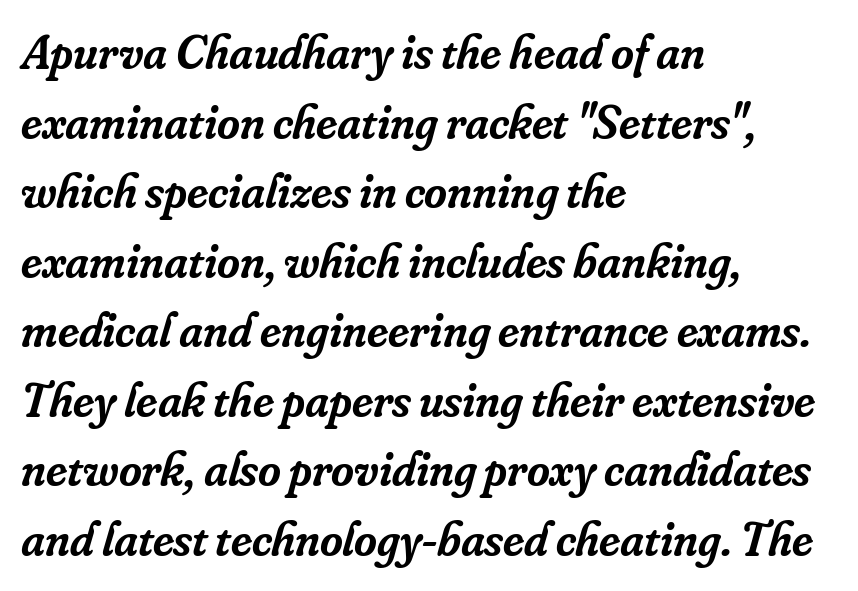
{"serif": "yes", "italic": "yes", "lean": "right", "slant_degrees": 16, "bold": "semi", "weight": "semibold", "width": "normal", "stroke_contrast": "low", "x_height": "small", "monospaced": "no", "underline": "no", "align": "left", "line_spacing": "normal", "line_spacing_ratio": 1.42, "letter_spacing": "normal", "letter_spacing_em": 0.0, "glyph_px": 49}
